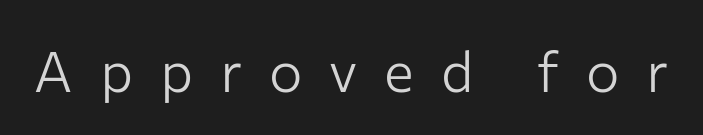
Q: Is the text bold? A: No.
Q: Is the text italic (slanted)? A: No, it is upright.
Q: Is the typeface a serif or a sans-serif typeface? A: Sans-serif.
Q: Is the text underlined? A: No.
Q: Is the spacing between letters normal or unusually wide? A: Unusually wide.
Q: Width (condensed, normal, or wide)? A: Normal.
Q: Stroke contrast? A: Low.
Q: x-height? A: Medium.
Q: Monospaced? A: No.
